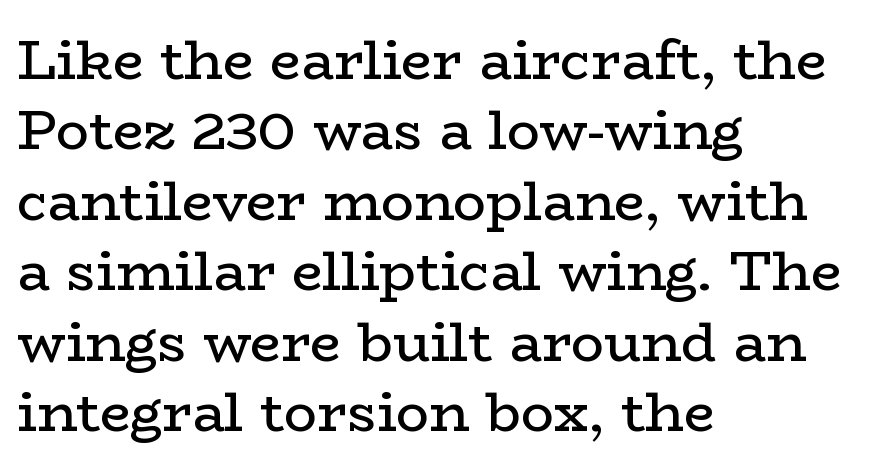
This is not heavy type; no bold has been used. Each row of text sits above clean, open space. Ordinary non-slanted type is in use. The rendering shows small feet on the letterforms — a serif design.
